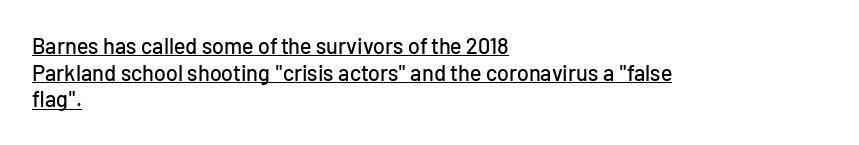
The image shows 22 px text type, upright; set left-aligned, line spacing 1.21x, normal letter spacing, underlined.
